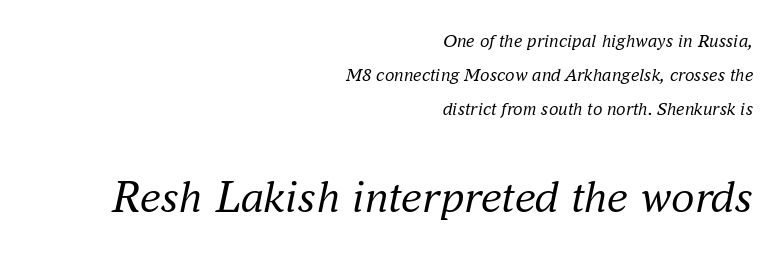
{"serif": "yes", "italic": "yes", "lean": "right", "slant_degrees": 16, "bold": "no", "weight": "regular", "width": "normal", "stroke_contrast": "medium", "x_height": "small", "monospaced": "no", "underline": "no", "align": "right", "line_spacing_ratio": 1.8, "letter_spacing": "normal", "letter_spacing_em": 0.0, "larger_block": "second", "size_ratio": 2.47, "glyph_px": 47}
